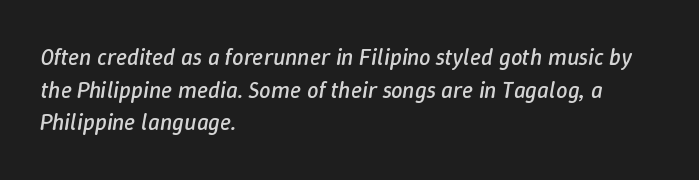
Q: Is the text bold? A: No.
Q: Is the text italic (slanted)? A: Yes, it leans right by about 9 degrees.
Q: Is the text underlined? A: No.
Q: How is the paragraph aligned? A: Left-aligned.
Q: Is the spacing between letters normal or unusually wide? A: Normal.
Q: Is the spacing between lines tight, normal or loose? A: Normal.
